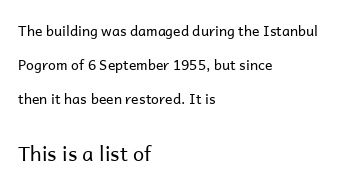
The image shows 20 px text type, upright; set left-aligned, loose line spacing (2.43x), normal letter spacing, not underlined; the second (bottom) block is 1.43x larger.
